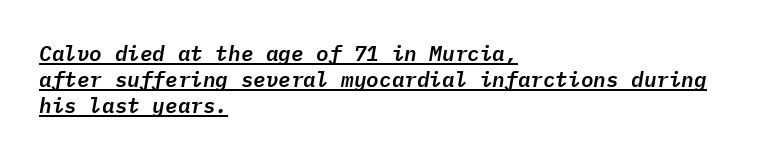
{"italic": "yes", "lean": "right", "slant_degrees": 9, "underline": "yes", "align": "left", "line_spacing_ratio": 1.24, "letter_spacing": "normal", "letter_spacing_em": 0.0, "glyph_px": 21}
